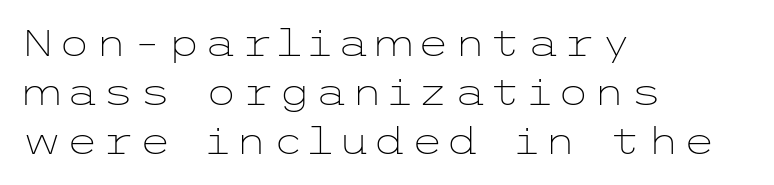
Q: Is the text bold? A: No.
Q: Is the text italic (slanted)? A: No, it is upright.
Q: Is the typeface a serif or a sans-serif typeface? A: Sans-serif.
Q: Is the text underlined? A: No.
Q: How is the paragraph aligned? A: Left-aligned.
Q: Is the spacing between lines tight, normal or loose? A: Normal.
Q: Width (condensed, normal, or wide)? A: Wide.
Q: Stroke contrast? A: Low.
Q: x-height? A: Medium.
